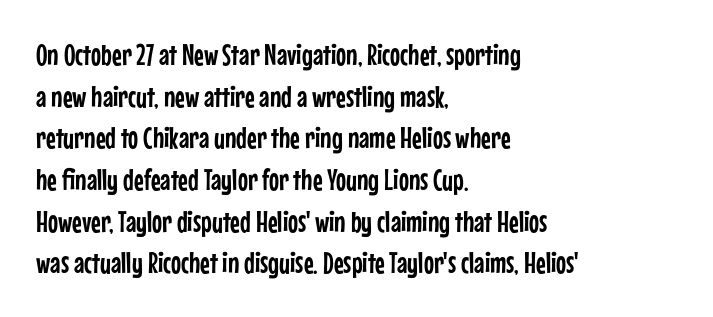
The image shows 30 px condensed sans-serif type, upright; set left-aligned, normal line spacing (1.39x), normal letter spacing, not underlined; low stroke contrast and a medium x-height.
